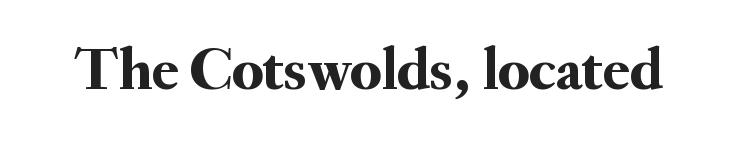
{"serif": "yes", "italic": "no", "width": "normal", "stroke_contrast": "medium", "x_height": "small", "monospaced": "no", "underline": "no", "letter_spacing": "normal", "letter_spacing_em": 0.0, "glyph_px": 61}
